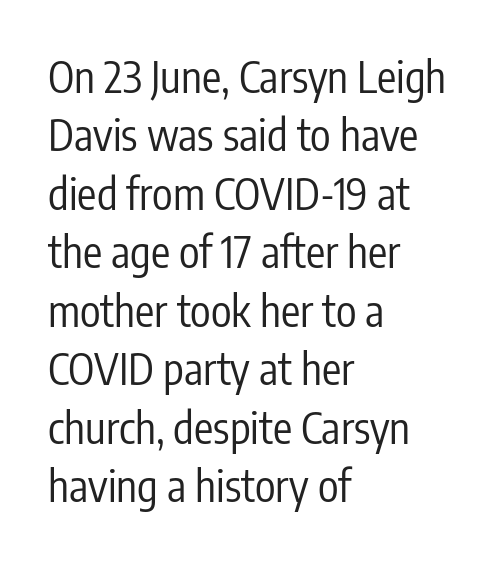
Vertically, the passage feels balanced, rows spaced as you'd expect. The face used here is rendered with its standard letterfit. Has an underline been added? It has not. The letters advance in unequal steps, a hallmark of proportional type. The lettering holds an erect, upright posture throughout.
